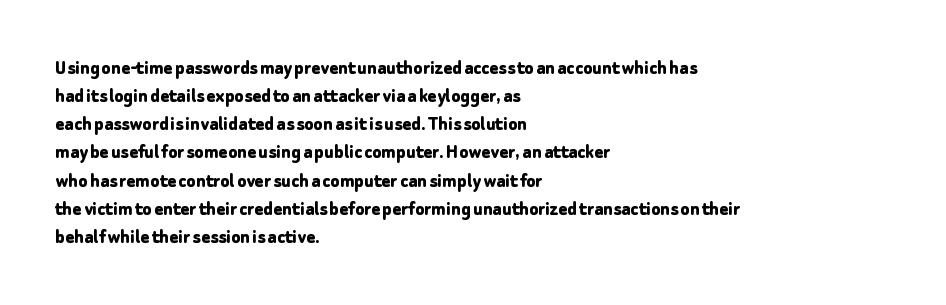
Anything drawn beneath the words? Only blank space. Evenly set lines give the paragraph a standard silhouette. In CSS terms this would be text-align: left. The font's upright variant was chosen for this text. Strokes here are thick enough to call this a true bold.
